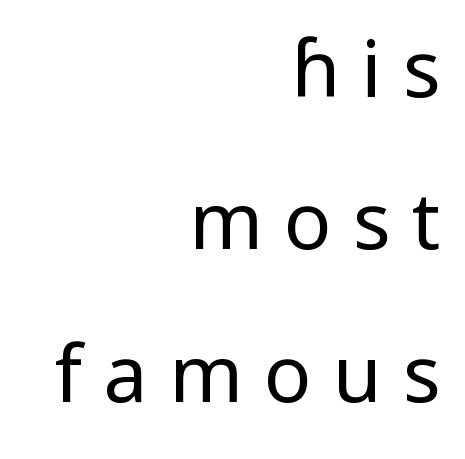
{"serif": "no", "italic": "no", "bold": "no", "weight": "regular", "width": "normal", "stroke_contrast": "low", "x_height": "medium", "monospaced": "no", "underline": "no", "align": "right", "line_spacing": "loose", "line_spacing_ratio": 1.93, "letter_spacing": "wide", "letter_spacing_em": 0.27, "glyph_px": 79}
